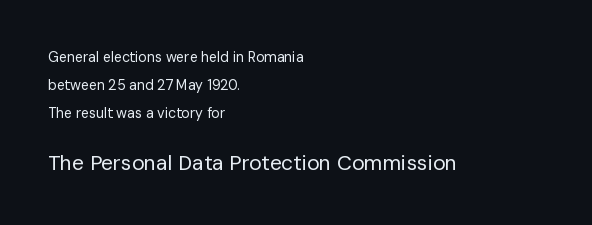
The image shows 21 px text type, upright; set left-aligned, loose line spacing (2.0x), normal letter spacing, not underlined; the second (bottom) block is 1.5x larger.
